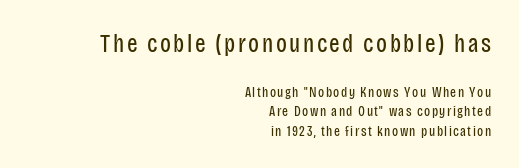
Q: Is the text bold? A: No.
Q: Is the text italic (slanted)? A: No, it is upright.
Q: Is the text underlined? A: No.
Q: How is the paragraph aligned? A: Right-aligned.
Q: Is the spacing between lines tight, normal or loose? A: Normal.
Q: Which block of text is set in a larger size, the first (top) or the second (bottom)? A: The first (top) one.
